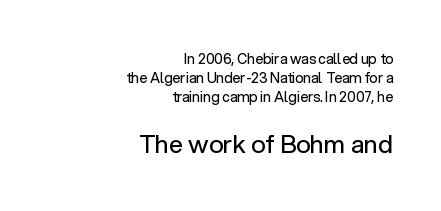
Size contrast runs from small at the top to large at the bottom. The setting favours the right margin, as signatures and pull-quotes sometimes do. Default kerning and tracking; the words read as compact shapes. Beneath every word, the page is bare. No heavy texture on the line: the type isn't bold. If you drew a line through each stem, it would be perfectly vertical.
